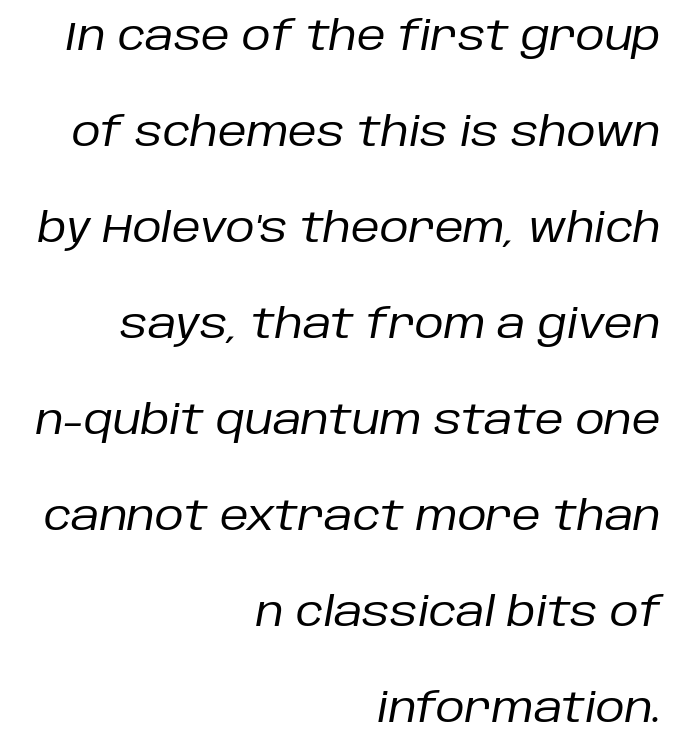
{"italic": "yes", "lean": "right", "slant_degrees": 10, "bold": "no", "weight": "regular", "width": "normal", "stroke_contrast": "low", "x_height": "large", "monospaced": "no", "underline": "no", "align": "right", "line_spacing": "loose", "line_spacing_ratio": 2.4, "letter_spacing": "normal", "letter_spacing_em": 0.0, "glyph_px": 40}
